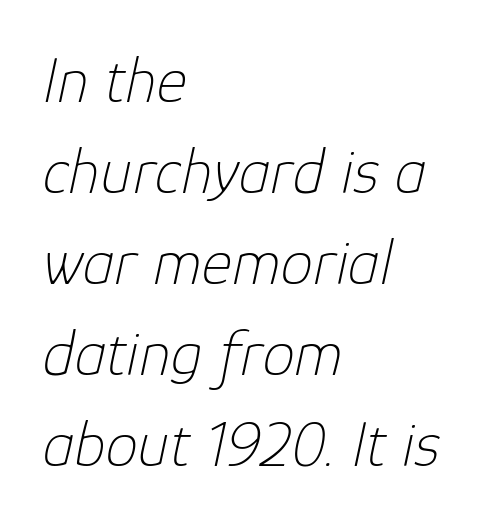
The rendering keeps characters at their native spacing. Each letter keeps its own natural width here, so spacing adapts to shape. Tall strokes in this sample are angled rather than plumb. Words float on clear page, feet unadorned. The rows are spaced the way most documents space them. Nothing heavy about these letters — not bold at all.
